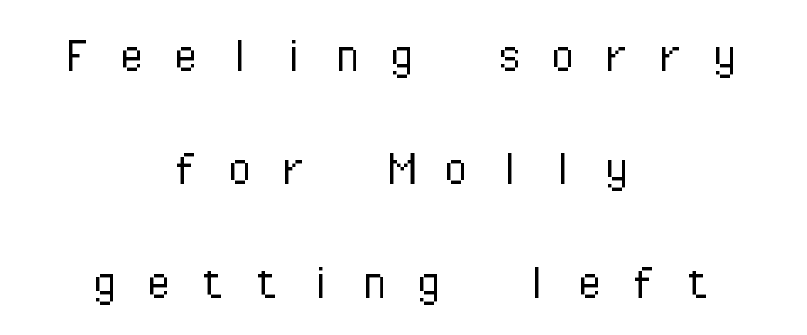
{"serif": "no", "italic": "no", "bold": "no", "weight": "light", "width": "normal", "stroke_contrast": "low", "x_height": "medium", "monospaced": "yes", "underline": "no", "align": "center", "line_spacing": "loose", "line_spacing_ratio": 2.06, "letter_spacing": "wide", "letter_spacing_em": 0.48, "glyph_px": 55}
